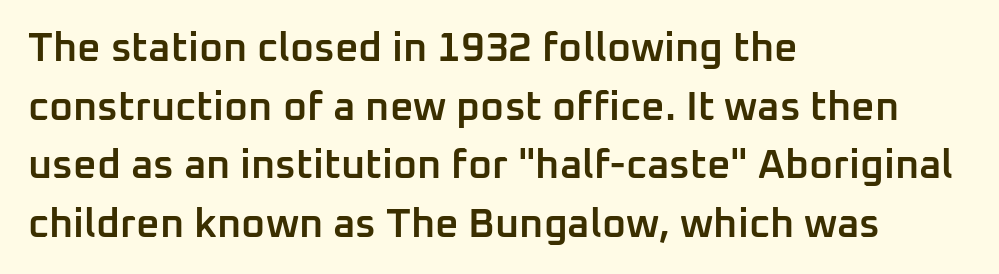
Q: Is the text bold? A: Semi-bold.
Q: Is the text italic (slanted)? A: No, it is upright.
Q: Is the typeface a serif or a sans-serif typeface? A: Sans-serif.
Q: Is the text underlined? A: No.
Q: How is the paragraph aligned? A: Left-aligned.
Q: Is the spacing between letters normal or unusually wide? A: Normal.
Q: Is the spacing between lines tight, normal or loose? A: Normal.
Q: Width (condensed, normal, or wide)? A: Normal.
Q: Stroke contrast? A: Low.
Q: x-height? A: Medium.
Q: Monospaced? A: No.
